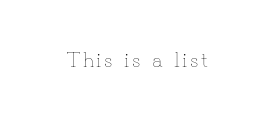
The image shows 21 px text type, upright; set centered, not underlined.
